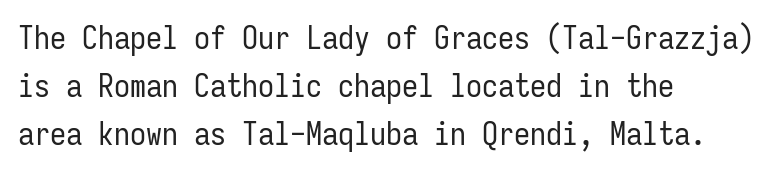
Q: Is the text bold? A: No.
Q: Is the text italic (slanted)? A: No, it is upright.
Q: Is the typeface a serif or a sans-serif typeface? A: Sans-serif.
Q: Is the text underlined? A: No.
Q: How is the paragraph aligned? A: Left-aligned.
Q: Is the spacing between letters normal or unusually wide? A: Normal.
Q: Is the spacing between lines tight, normal or loose? A: Normal.
Q: Width (condensed, normal, or wide)? A: Condensed.
Q: Stroke contrast? A: Low.
Q: x-height? A: Medium.
Q: Monospaced? A: Yes.
